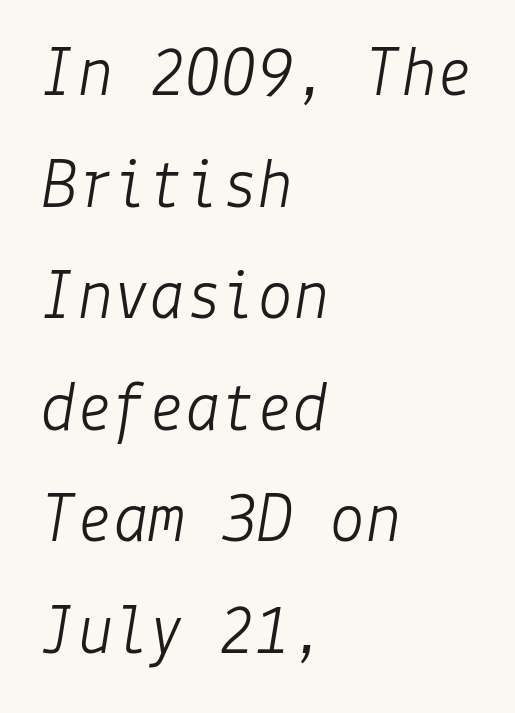
Q: Is the text bold? A: No.
Q: Is the text italic (slanted)? A: Yes, it leans right by about 9 degrees.
Q: Is the text underlined? A: No.
Q: How is the paragraph aligned? A: Left-aligned.
Q: Is the spacing between letters normal or unusually wide? A: Normal.
Q: Is the spacing between lines tight, normal or loose? A: Normal.
Q: Width (condensed, normal, or wide)? A: Normal.
Q: Stroke contrast? A: Low.
Q: x-height? A: Medium.
